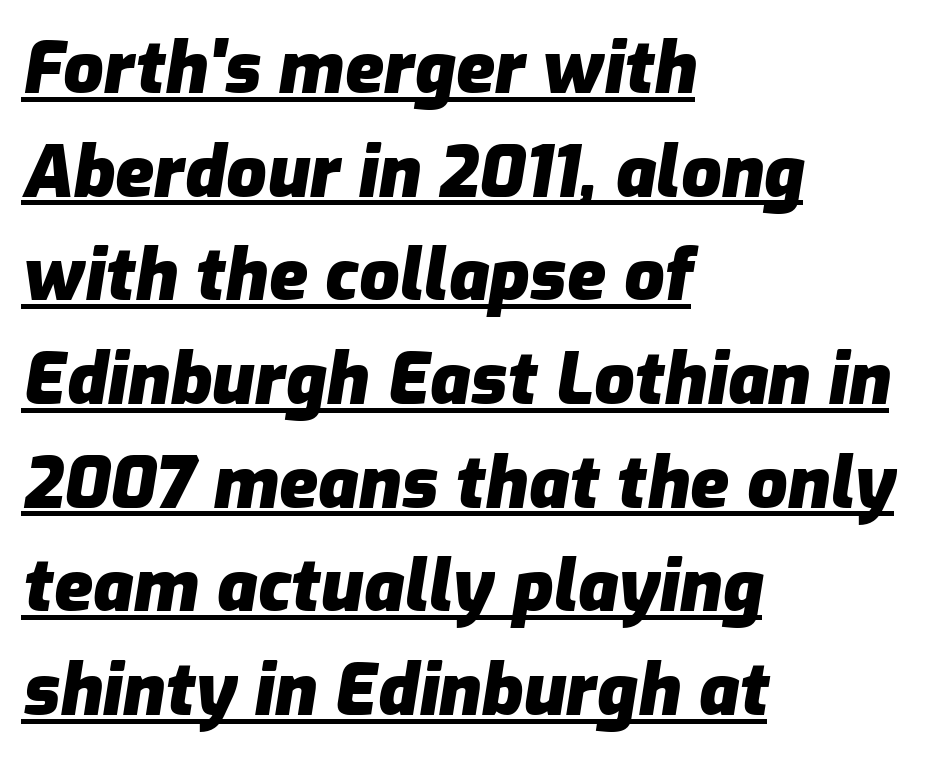
The image shows 71 px heavy type, italic (leaning right); set left-aligned, normal line spacing (1.46x), normal letter spacing, underlined; low stroke contrast and a medium x-height.
